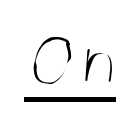
Q: Is the text bold? A: No.
Q: Is the typeface a serif or a sans-serif typeface? A: Sans-serif.
Q: Is the text underlined? A: Yes.
Q: Width (condensed, normal, or wide)? A: Condensed.
Q: Stroke contrast? A: Medium.
Q: x-height? A: Large.
Q: Monospaced? A: No.
